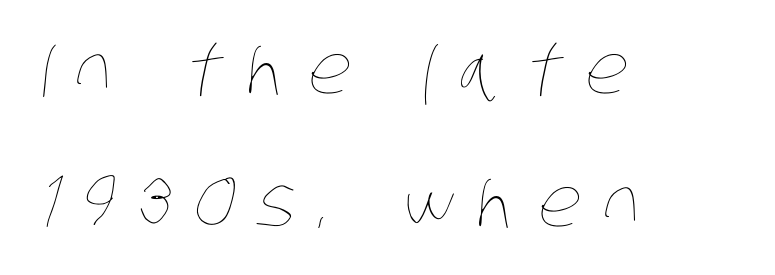
Regarding leading, the lines here are spaced well apart. Proportional: the letters do not fall into vertical columns. The lines in this sample share a left origin and differ only in where they stop. The passage shown is not bold in any degree.
